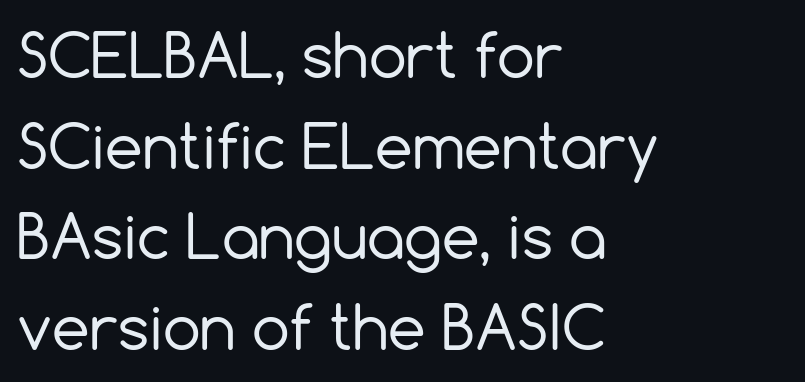
The image shows 60 px regular-weight sans-serif type, upright; set left-aligned, normal line spacing (1.51x), normal letter spacing, not underlined; a medium x-height.
